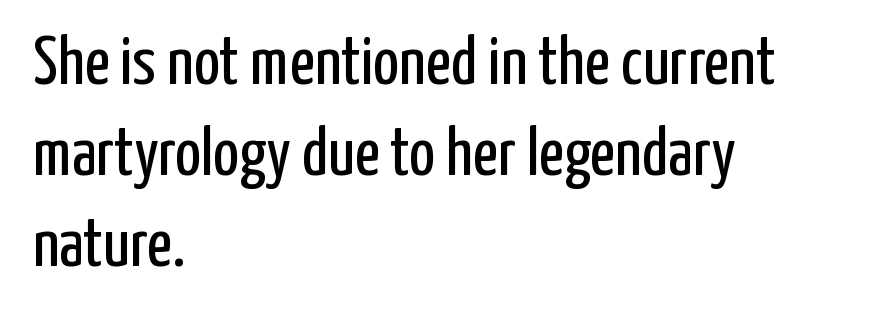
When letters stand straight like this, we call the style roman or upright. A typesetter would label this face a sans. Is this a fixed-width face? No — the glyphs have proportional, varying widths. Rule under the text: the space is simply empty.
